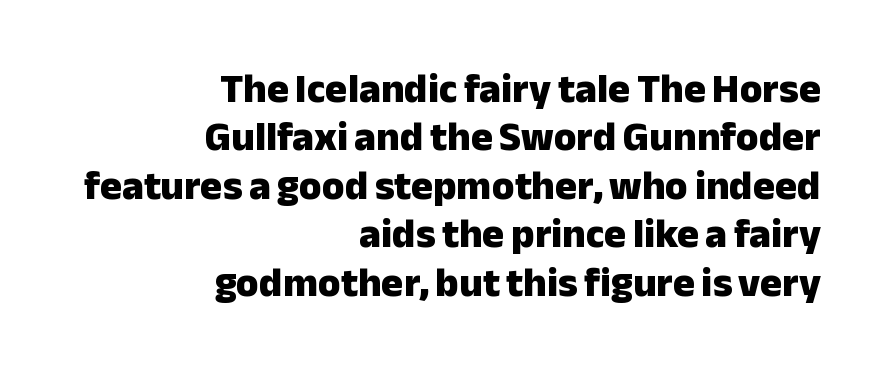
The image shows 41 px heavy sans-serif type, upright; set right-aligned, line spacing 1.18x, normal letter spacing, not underlined; low stroke contrast and a medium x-height.
